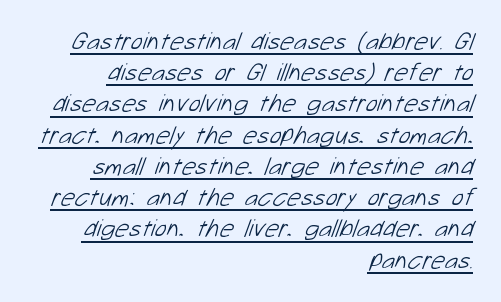
The image shows 25 px text type; set right-aligned, normal line spacing (1.25x), normal letter spacing, underlined.
